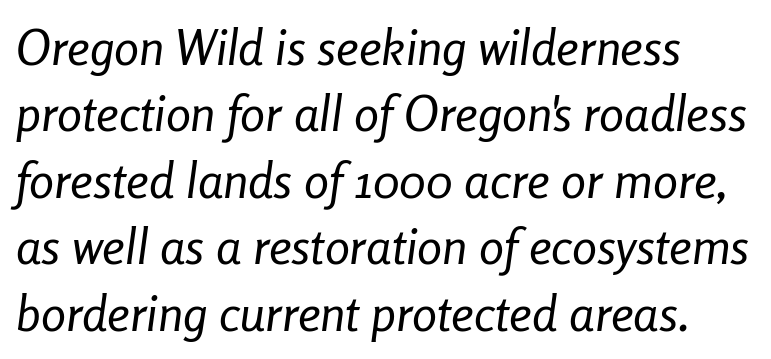
The typography opts for an oblique posture over an upright one. Tracking here is standard; glyphs follow each other at the usual distance. Weight class: somewhere from thin through regular. Which margin do the lines hug? The left one — the right edge is uneven.
